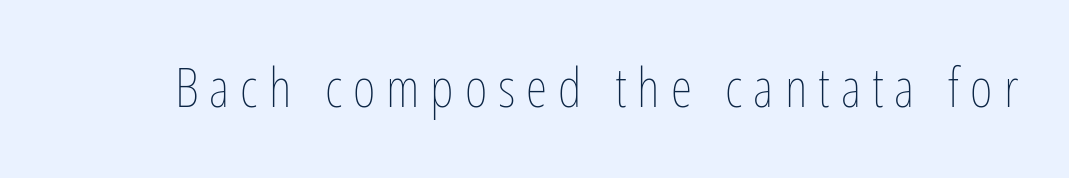
Q: Is the text bold? A: No.
Q: Is the text italic (slanted)? A: No, it is upright.
Q: Is the text underlined? A: No.
Q: Is the spacing between letters normal or unusually wide? A: Unusually wide.
Q: Width (condensed, normal, or wide)? A: Condensed.
Q: Stroke contrast? A: Low.
Q: x-height? A: Medium.
Q: Monospaced? A: No.
